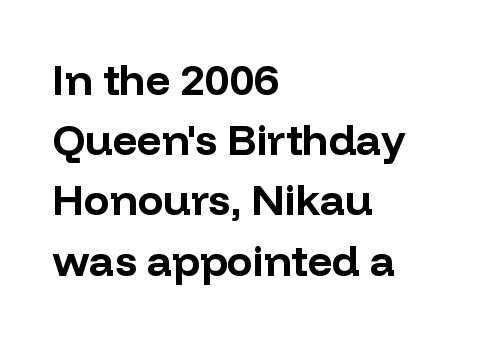
The sample has been set heavy, in full bold. It's the straight-up-and-down kind of type. The glyphs are unaccompanied by any horizontal stroke below them. These lines are rendered in a variable-pitch font.
